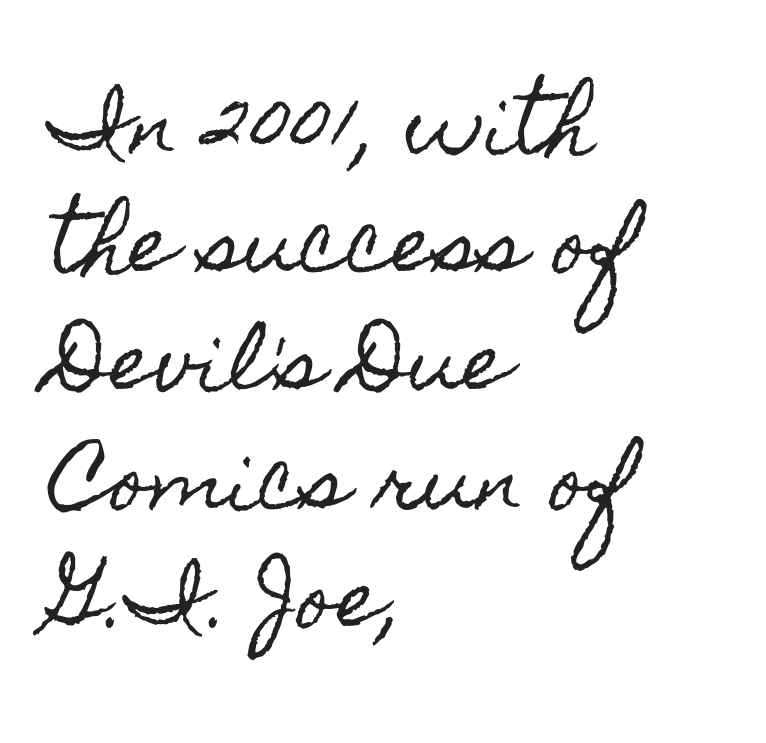
The image shows 76 px condensed type; set left-aligned, normal line spacing (1.56x), normal letter spacing, not underlined; a small x-height.
